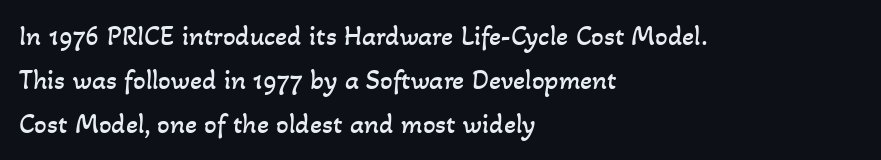
Q: Is the text bold? A: No.
Q: Is the text underlined? A: No.
Q: How is the paragraph aligned? A: Left-aligned.
Q: Is the spacing between letters normal or unusually wide? A: Normal.
Q: Is the spacing between lines tight, normal or loose? A: Normal.
Q: Width (condensed, normal, or wide)? A: Normal.
Q: Stroke contrast? A: Low.
Q: x-height? A: Small.
Q: Monospaced? A: No.
